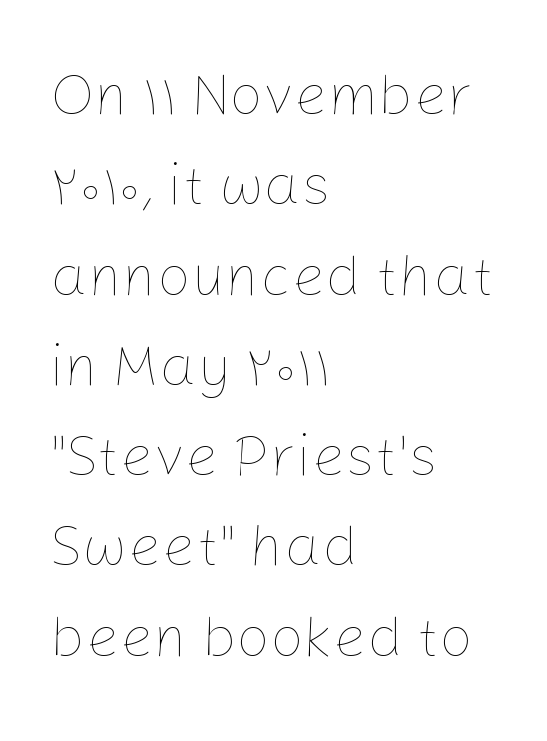
{"italic": "no", "bold": "no", "weight": "thin", "width": "normal", "stroke_contrast": "low", "x_height": "medium", "monospaced": "no", "underline": "no", "align": "left", "line_spacing": "normal", "line_spacing_ratio": 1.53, "letter_spacing": "normal", "letter_spacing_em": 0.0, "glyph_px": 59}
